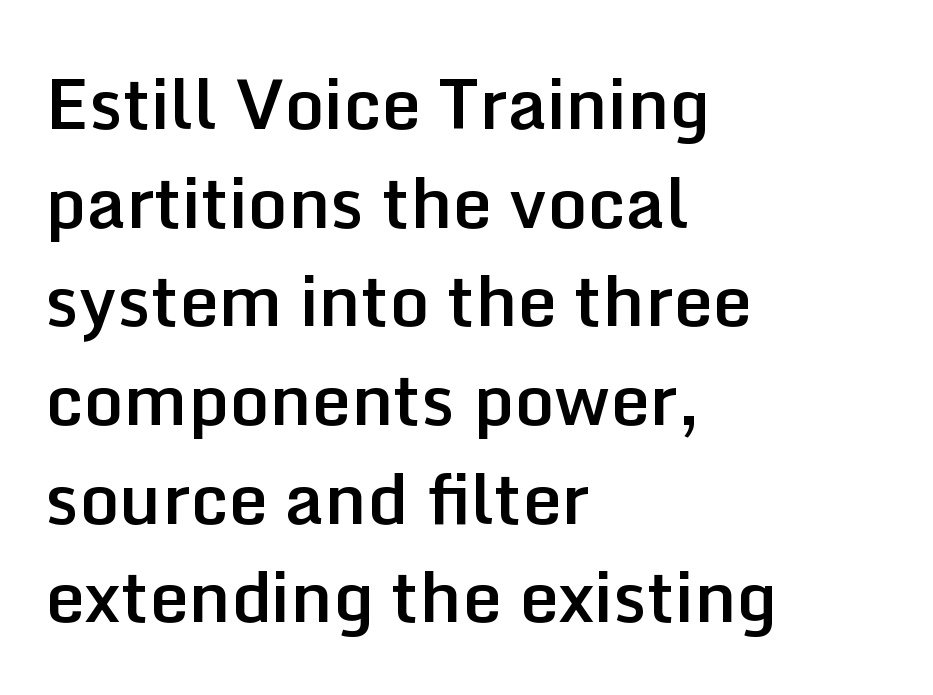
Q: Is the text bold? A: Semi-bold.
Q: Is the text italic (slanted)? A: No, it is upright.
Q: Is the typeface a serif or a sans-serif typeface? A: Sans-serif.
Q: Is the text underlined? A: No.
Q: How is the paragraph aligned? A: Left-aligned.
Q: Is the spacing between letters normal or unusually wide? A: Normal.
Q: Is the spacing between lines tight, normal or loose? A: Normal.
Q: Width (condensed, normal, or wide)? A: Normal.
Q: Stroke contrast? A: Low.
Q: x-height? A: Medium.
Q: Monospaced? A: No.
